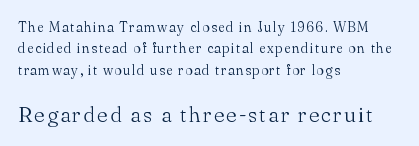
If you measured baseline to baseline, you'd find a middling distance. Of the two passages, the one underneath uses the larger point size. Leftover space on each line is placed entirely after the last word. No extra ink here — the face is not bold. In terms of posture, this sample is upright.
